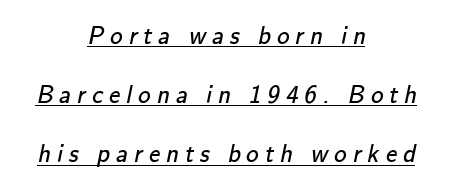
The image shows 25 px text type; set centered, loose line spacing (2.37x), unusually wide letter spacing (+0.24 em), underlined.
